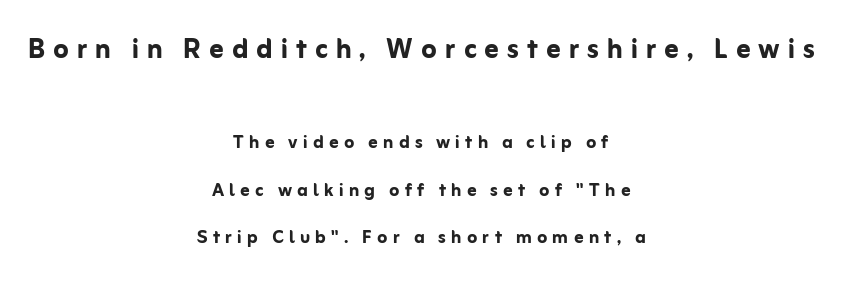
{"serif": "no", "italic": "no", "bold": "yes", "weight": "semibold", "width": "normal", "stroke_contrast": "low", "x_height": "medium", "monospaced": "no", "underline": "no", "align": "center", "line_spacing": "loose", "line_spacing_ratio": 2.08, "letter_spacing": "wide", "letter_spacing_em": 0.23, "larger_block": "first", "size_ratio": 1.52, "glyph_px": 35}
